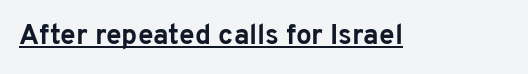
Q: Is the text bold? A: Yes.
Q: Is the text italic (slanted)? A: No, it is upright.
Q: Is the typeface a serif or a sans-serif typeface? A: Sans-serif.
Q: Is the text underlined? A: Yes.
Q: Is the spacing between letters normal or unusually wide? A: Normal.
Q: Width (condensed, normal, or wide)? A: Normal.
Q: Stroke contrast? A: Low.
Q: x-height? A: Medium.
Q: Monospaced? A: No.
